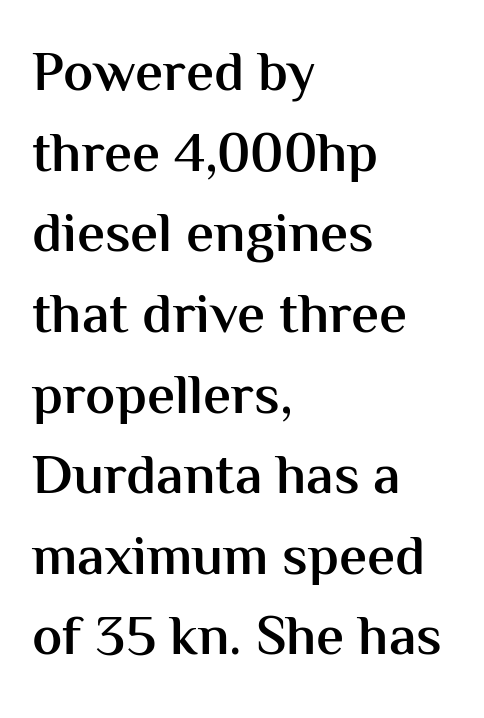
Which margin do the lines hug? The left one — the right edge is uneven. Letter spacing: default. Notice how descenders clear the ascenders below comfortably — that's standard leading. Every letter is mildly thick-stroked: semibold rather than bold. Nobody drew a line under any word here.
